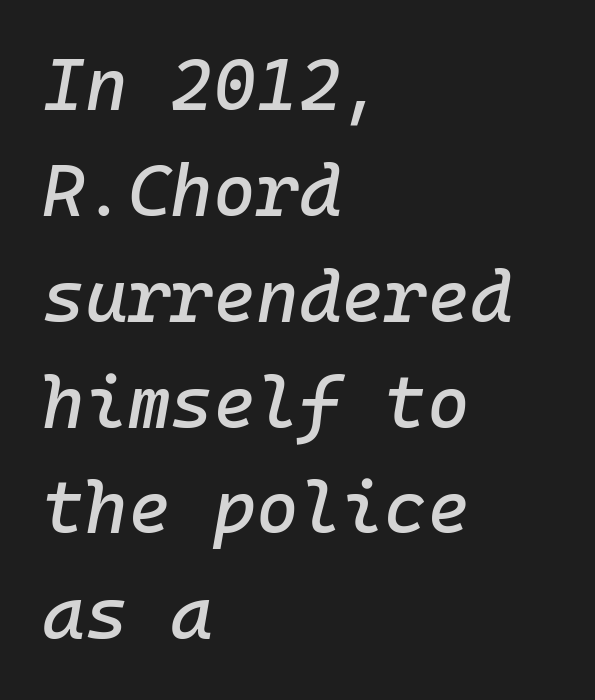
The image shows 73 px text type, italic (leaning right), monospaced; set left-aligned, normal line spacing (1.45x), normal letter spacing, not underlined; low stroke contrast and a medium x-height.
